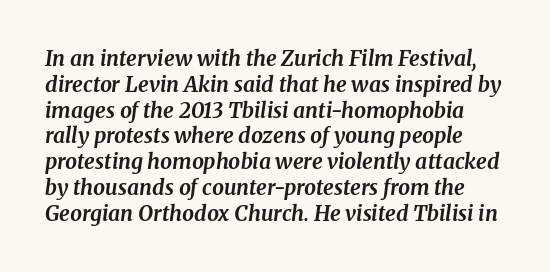
The image shows 21 px bold type, italic (leaning right); set line spacing 1.23x, normal letter spacing, not underlined.
